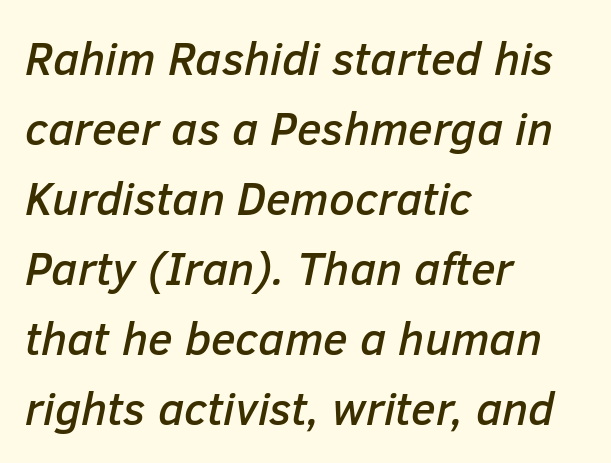
{"italic": "yes", "lean": "right", "slant_degrees": 12, "width": "normal", "stroke_contrast": "low", "x_height": "medium", "monospaced": "no", "underline": "no", "align": "left", "line_spacing": "normal", "line_spacing_ratio": 1.52, "letter_spacing": "normal", "letter_spacing_em": 0.0, "glyph_px": 46}
